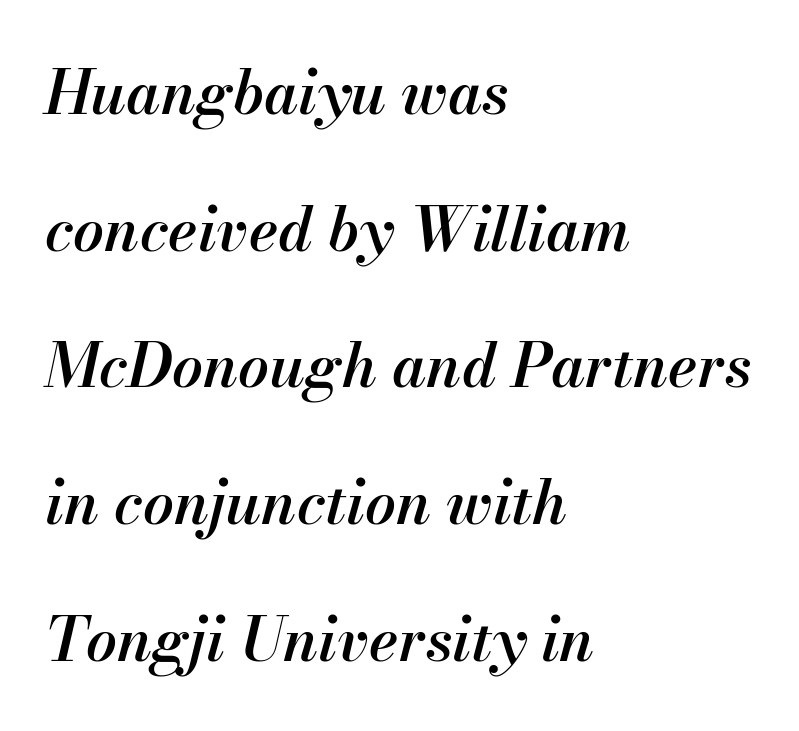
Q: Is the text bold? A: Semi-bold.
Q: Is the text italic (slanted)? A: Yes, it leans right by about 13 degrees.
Q: Is the text underlined? A: No.
Q: How is the paragraph aligned? A: Left-aligned.
Q: Is the spacing between letters normal or unusually wide? A: Normal.
Q: Is the spacing between lines tight, normal or loose? A: Loose.
Q: Width (condensed, normal, or wide)? A: Normal.
Q: Stroke contrast? A: Medium.
Q: x-height? A: Small.
Q: Monospaced? A: No.
